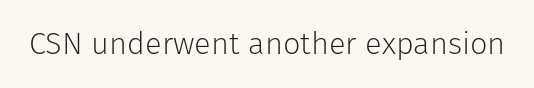
{"serif": "no", "italic": "no", "bold": "no", "weight": "light", "width": "normal", "stroke_contrast": "low", "x_height": "medium", "monospaced": "no", "underline": "no", "letter_spacing": "normal", "letter_spacing_em": 0.0, "glyph_px": 31}
